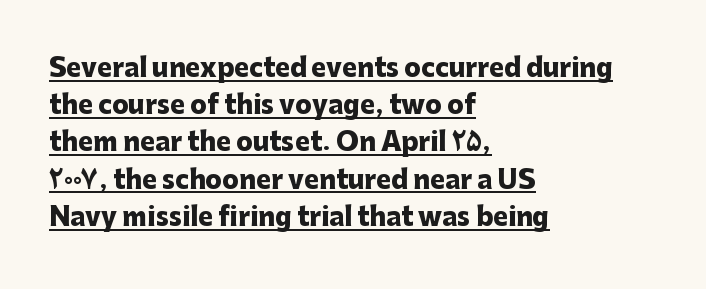
{"italic": "no", "bold": "yes", "underline": "yes", "align": "left", "line_spacing": "normal", "line_spacing_ratio": 1.49, "letter_spacing": "normal", "letter_spacing_em": 0.0, "glyph_px": 25}
